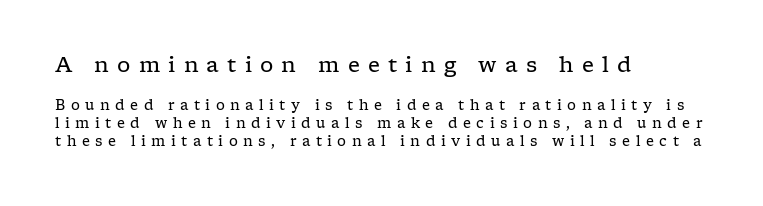
A bare baseline throughout the passage. Visually, the top section dominates because its glyphs are scaled up. Whoever set this chose a conventional vertical rhythm. The rendering anchors every line to the left-hand side. Ink coverage per letter is moderate at most. The passage shown has open, widely tracked lettering throughout.
